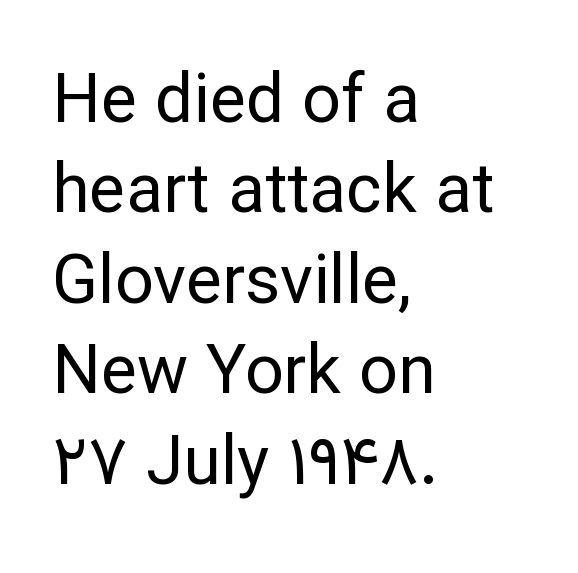
The face used here is proportionally spaced, like ordinary book or web type. Default kerning and tracking; the words read as compact shapes. Where is the straight margin? On the left. Notice how descenders clear the ascenders below comfortably — that's standard leading. The lettering holds an erect, upright posture throughout. Rule under the text: the space is simply empty.
